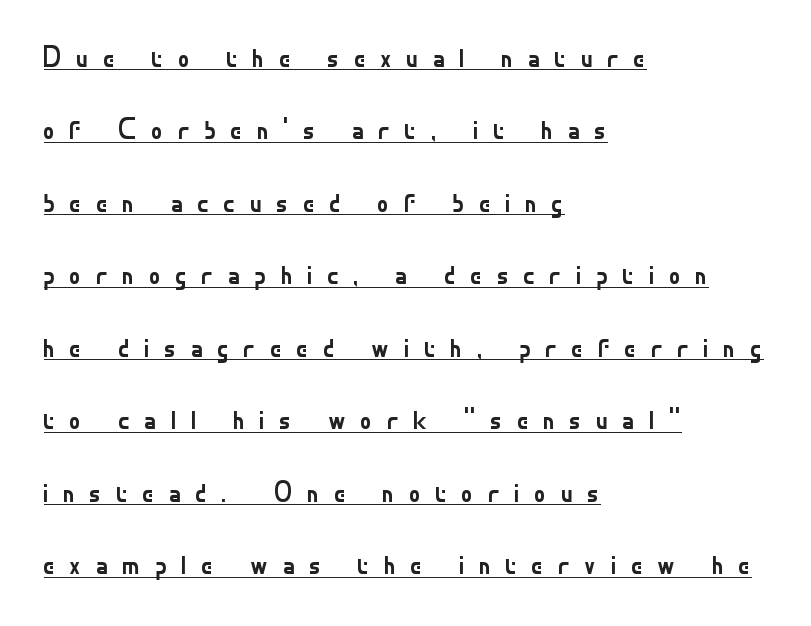
The image shows 29 px regular-weight sans-serif type, upright; set left-aligned, loose line spacing (2.5x), unusually wide letter spacing (+0.49 em), underlined; low stroke contrast and a small x-height.
